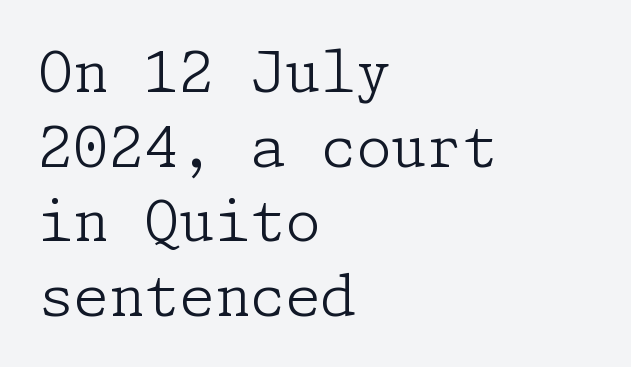
{"serif": "yes", "italic": "no", "bold": "no", "weight": "light", "width": "normal", "stroke_contrast": "low", "x_height": "medium", "underline": "no", "align": "left", "line_spacing": "normal", "line_spacing_ratio": 1.31, "letter_spacing": "normal", "letter_spacing_em": 0.0, "glyph_px": 57}
